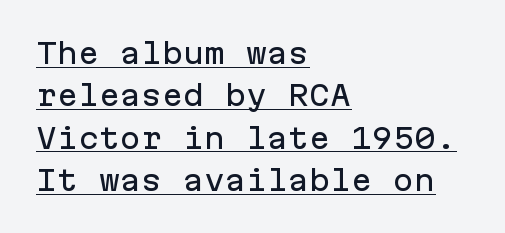
The image shows 28 px sans-serif type, upright, monospaced; set left-aligned, normal line spacing (1.51x), normal letter spacing, underlined; low stroke contrast and a medium x-height.
